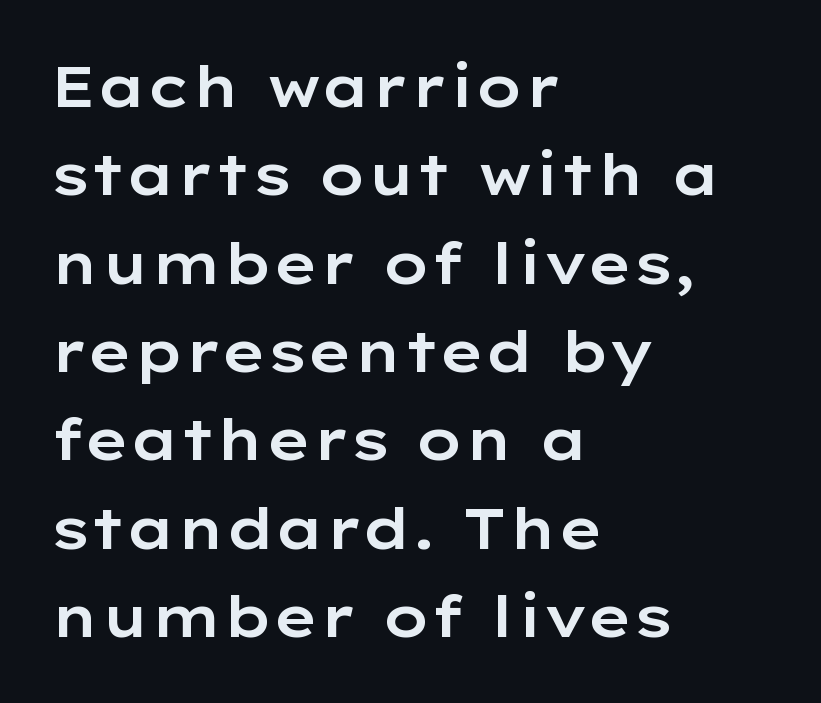
{"serif": "no", "italic": "no", "width": "wide", "stroke_contrast": "low", "x_height": "medium", "monospaced": "no", "underline": "no", "align": "left", "line_spacing": "normal", "line_spacing_ratio": 1.55, "letter_spacing": "normal", "letter_spacing_em": 0.0, "glyph_px": 57}
